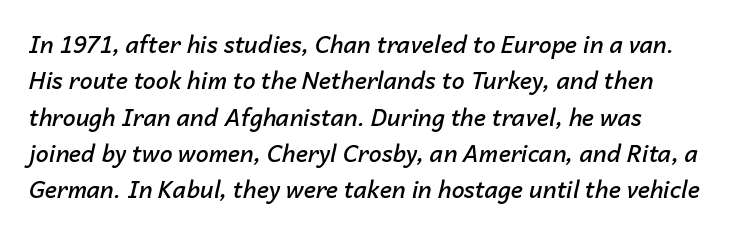
The image shows 23 px text type, italic (leaning right); set left-aligned, normal line spacing (1.58x), normal letter spacing, not underlined.
